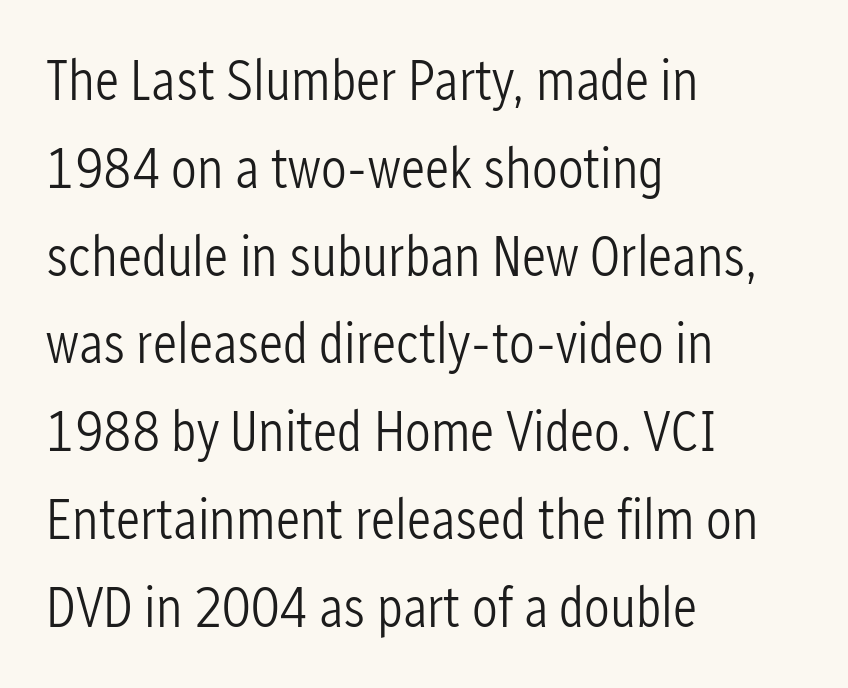
Ordinary non-slanted type is in use. Note the varied advance widths — an 'i' is clearly narrower than an 'm'. Heft: none added — not bold. Regular leading. Glyph-to-glyph distance matches everyday printed text. This is sans-serif lettering, the kind often seen on screens and signage.
